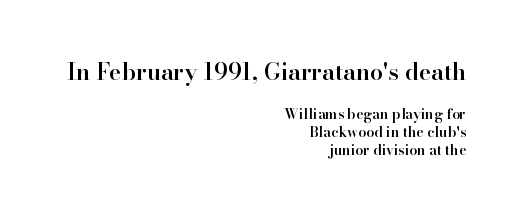
The image shows 23 px text type, upright; set right-aligned, normal line spacing (1.31x), normal letter spacing, not underlined; the first (top) block is 1.64x larger.
